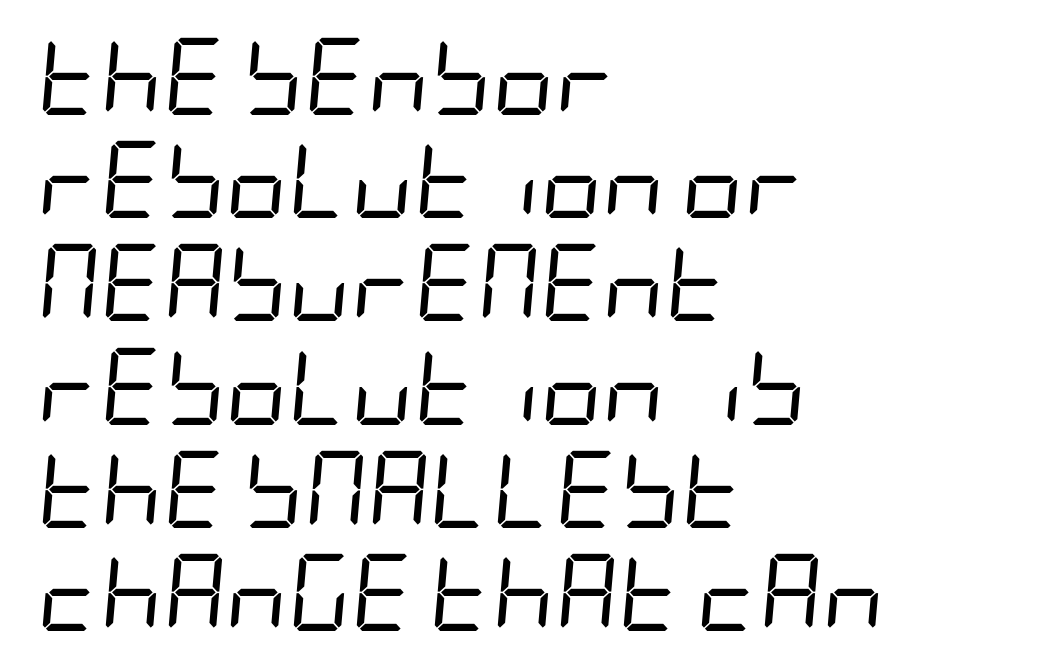
This rendering uses left alignment, leaving the right contour irregular. The font sits on the lighter half of the weight spectrum, regular included. In terms of letterspacing, this is plain default setting. Style check: oblique. Rule under the text: the space is simply empty. The rows are spaced the way most documents space them.
